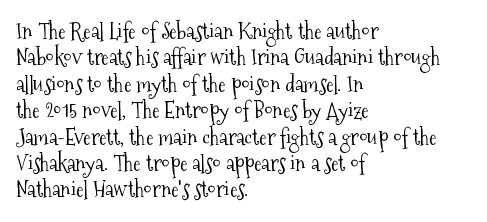
This sample uses an upright cut, with every glyph sitting square on the baseline. Underlining? Definitely not there. Heaviness? Minimal to ordinary, like unemphasized prose. Short note: letters normally spaced. Where is the straight margin? On the left.
